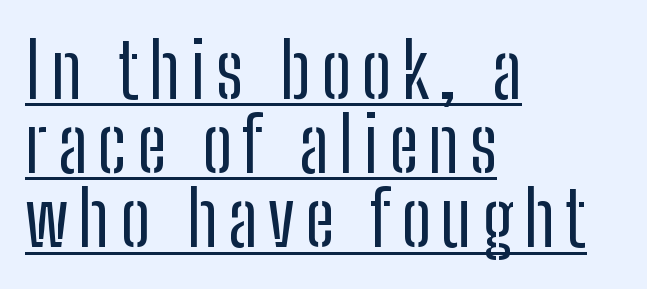
{"serif": "no", "italic": "no", "bold": "no", "weight": "regular", "width": "condensed", "stroke_contrast": "low", "x_height": "medium", "monospaced": "no", "underline": "yes", "align": "left", "line_spacing": "tight", "line_spacing_ratio": 0.99, "glyph_px": 75}
